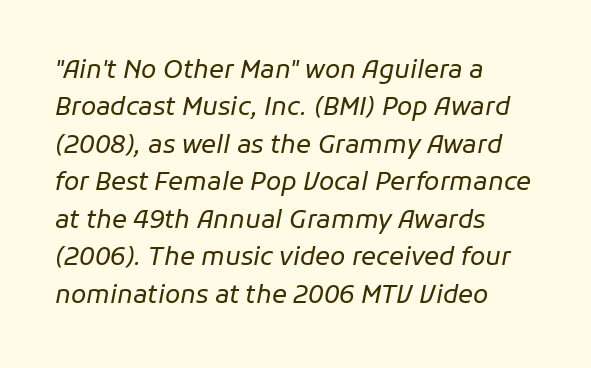
The image shows 25 px text type, italic (leaning right); set left-aligned, normal line spacing (1.5x), normal letter spacing, not underlined.
